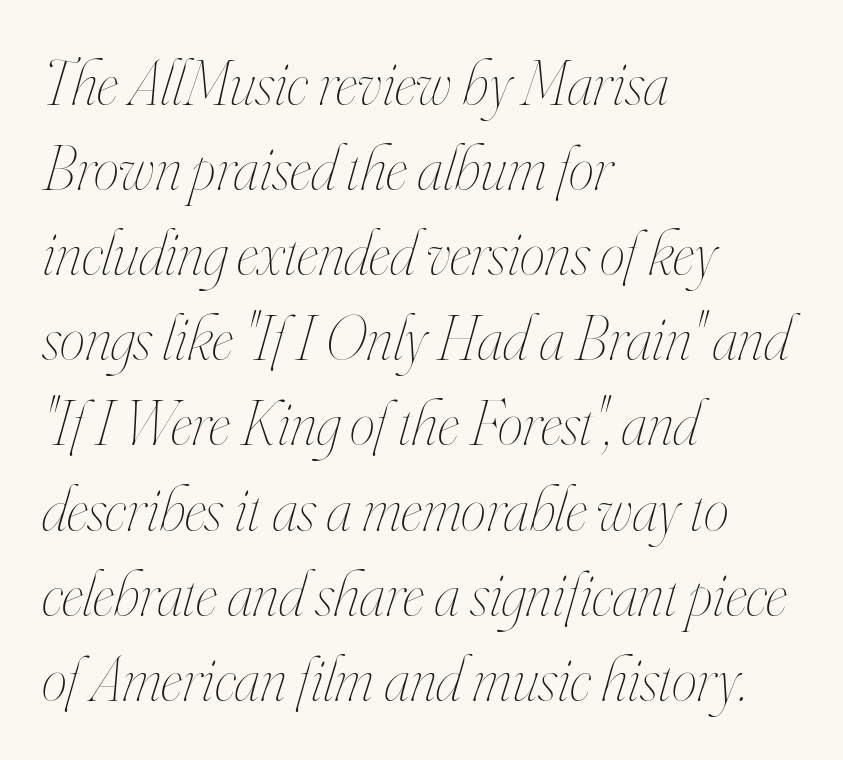
The image shows 64 px thin, condensed type, italic (leaning right); set left-aligned, normal line spacing (1.33x), normal letter spacing, not underlined; high stroke contrast and a small x-height.
